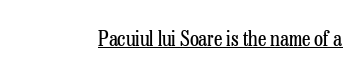
Italic: no, the glyphs are upright roman. You can see a thin bar hugging the bottom of the glyphs. Nothing heavy about these letters — not bold at all. Look at the tracking — it's just the regular setting, nothing added.
